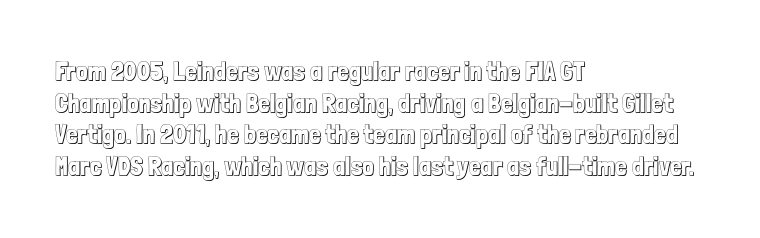
{"italic": "no", "underline": "no", "align": "left", "line_spacing_ratio": 1.22, "letter_spacing": "normal", "letter_spacing_em": 0.0, "glyph_px": 26}
